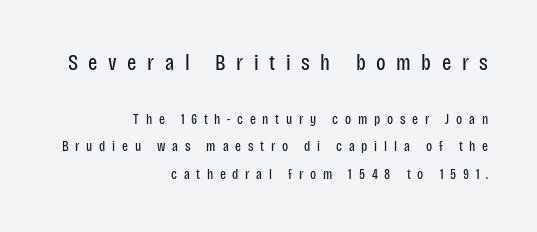
{"italic": "no", "bold": "no", "underline": "no", "align": "right", "line_spacing": "loose", "line_spacing_ratio": 1.96, "letter_spacing": "wide", "letter_spacing_em": 0.48, "larger_block": "first", "size_ratio": 1.57, "glyph_px": 22}
